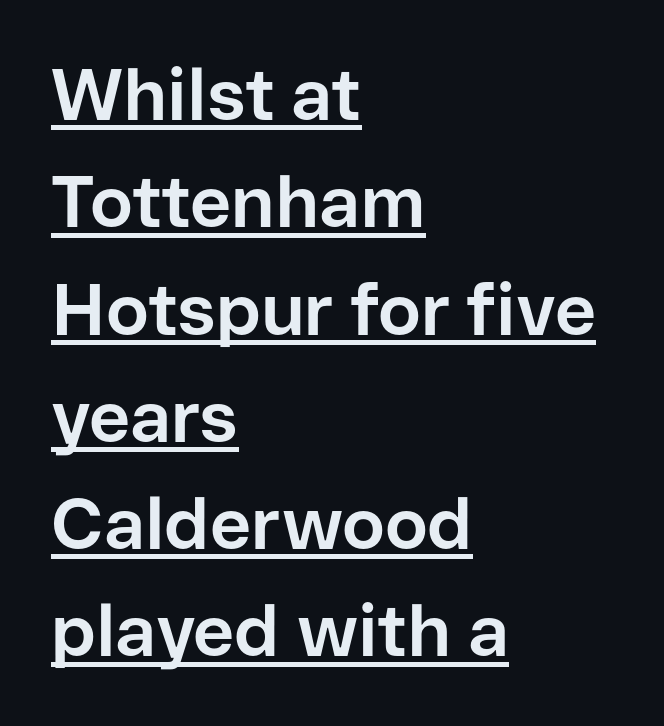
The image shows 72 px bold sans-serif type, upright; set left-aligned, normal line spacing (1.49x), normal letter spacing, underlined; low stroke contrast and a medium x-height.
